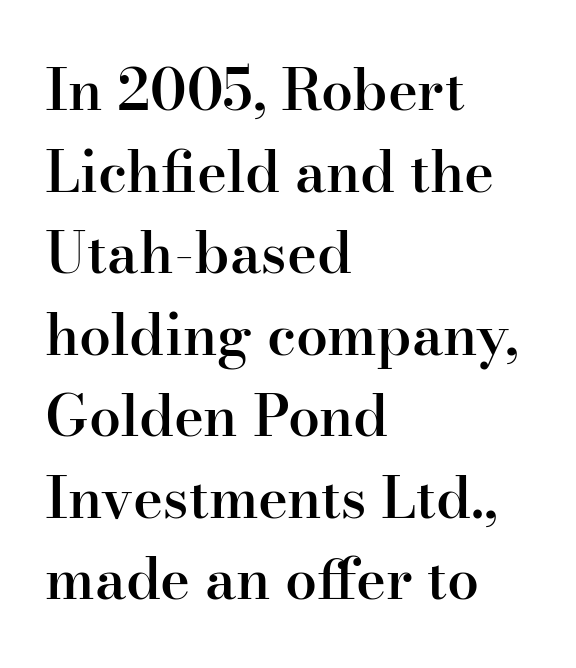
Looks like regular typesetting: each glyph gets only the width it needs. Emphasis by weight is partial: semibold. Ascenders rise straight up at ninety degrees. Regular leading. The passage shown is not underscored anywhere.
